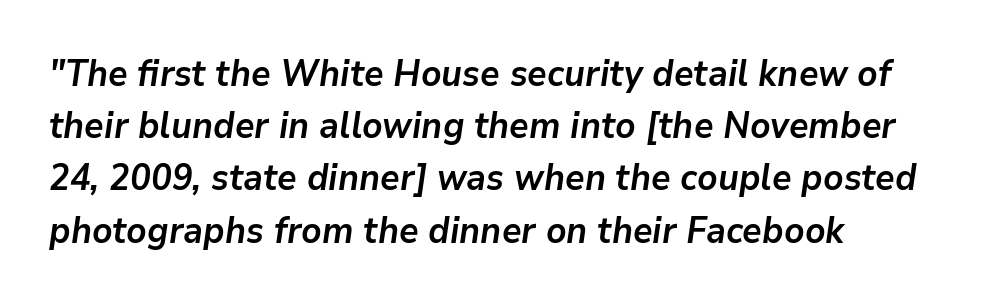
The image shows 36 px semibold type, italic (leaning right); set left-aligned, normal line spacing (1.45x), normal letter spacing, not underlined; low stroke contrast and a medium x-height.
